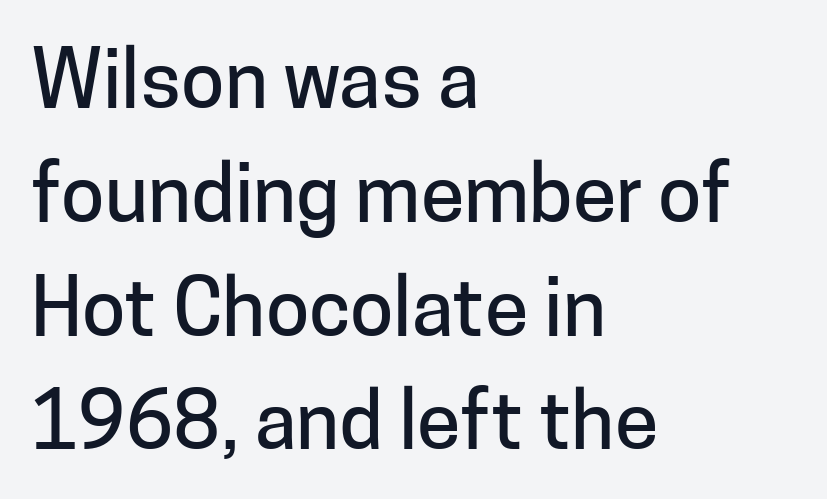
The image shows 79 px sans-serif type, upright; set left-aligned, normal line spacing (1.44x), normal letter spacing, not underlined; low stroke contrast and a medium x-height.
